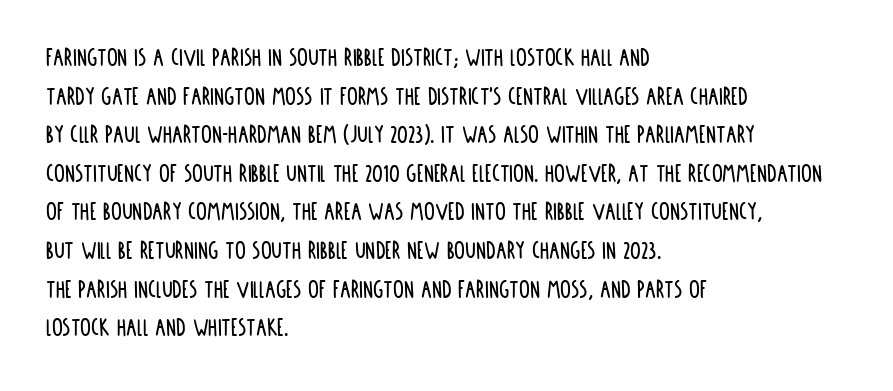
{"italic": "no", "underline": "no", "align": "left", "line_spacing": "normal", "line_spacing_ratio": 1.43, "letter_spacing": "normal", "letter_spacing_em": 0.0, "glyph_px": 27}
